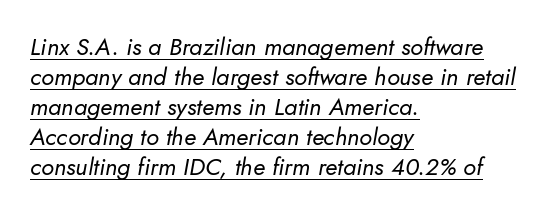
Q: Is the text bold? A: No.
Q: Is the text italic (slanted)? A: Yes, it leans right by about 10 degrees.
Q: Is the text underlined? A: Yes.
Q: How is the paragraph aligned? A: Left-aligned.
Q: Is the spacing between letters normal or unusually wide? A: Normal.
Q: Is the spacing between lines tight, normal or loose? A: Normal.
